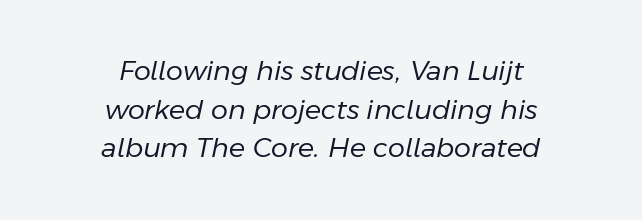
The image shows 27 px text type, italic (leaning right); set centered, normal line spacing (1.43x), normal letter spacing, not underlined.
